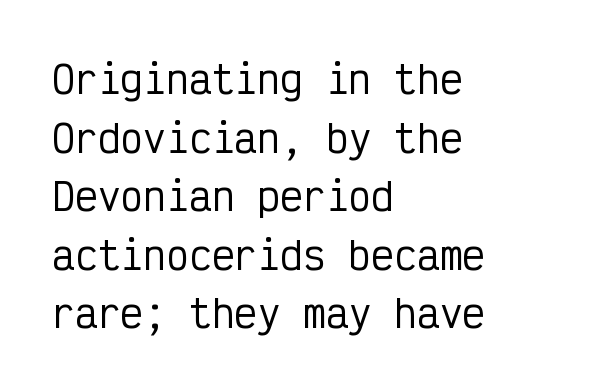
Q: Is the text italic (slanted)? A: No, it is upright.
Q: Is the typeface a serif or a sans-serif typeface? A: Sans-serif.
Q: Is the text underlined? A: No.
Q: How is the paragraph aligned? A: Left-aligned.
Q: Is the spacing between letters normal or unusually wide? A: Normal.
Q: Is the spacing between lines tight, normal or loose? A: Normal.
Q: Width (condensed, normal, or wide)? A: Condensed.
Q: Stroke contrast? A: Low.
Q: x-height? A: Medium.
Q: Monospaced? A: Yes.
